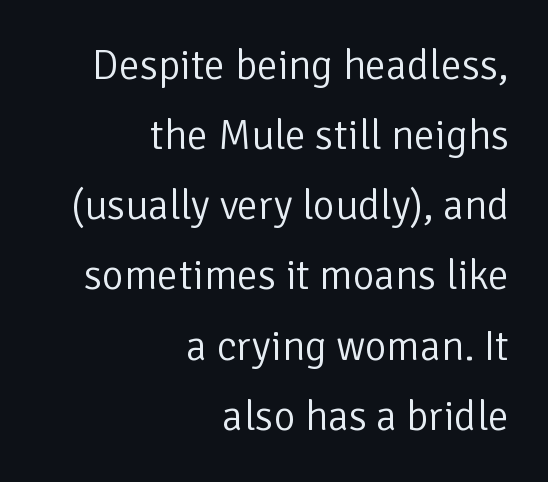
{"serif": "no", "italic": "no", "bold": "no", "weight": "light", "width": "normal", "stroke_contrast": "low", "x_height": "medium", "monospaced": "no", "underline": "no", "align": "right", "line_spacing": "normal", "line_spacing_ratio": 1.67, "letter_spacing": "normal", "letter_spacing_em": 0.0, "glyph_px": 42}
